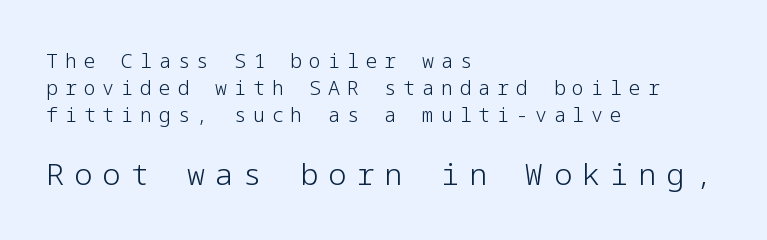
The image shows 30 px light sans-serif type, upright; set left-aligned, normal line spacing (1.36x), unusually wide letter spacing (+0.34 em), not underlined; the second (bottom) block is 1.5x larger; low stroke contrast and a medium x-height.
